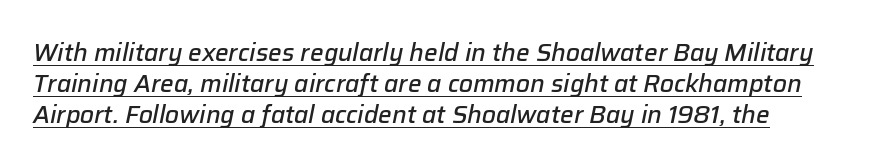
The typesetting leans somewhat heavy: a semibold. In terms of leading, this rendering sits right in the middle. A typesetter would call this zero additional tracking. Check the space under the baseline: a stroke is drawn there.
